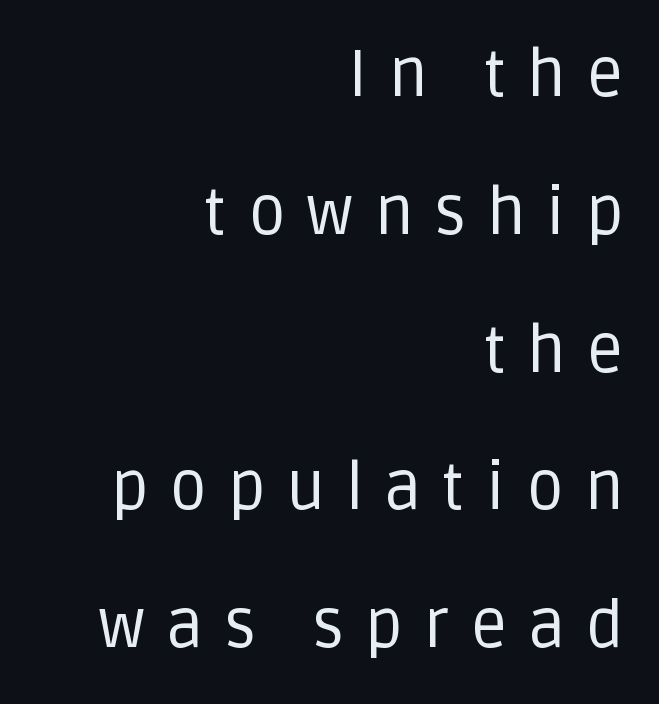
The image shows 65 px regular-weight sans-serif type, upright; set right-aligned, loose line spacing (2.12x), unusually wide letter spacing (+0.32 em), not underlined; low stroke contrast and a large x-height.
